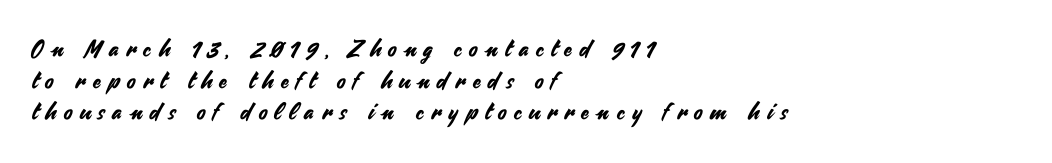
The image shows 23 px text type; set left-aligned, normal line spacing (1.37x), unusually wide letter spacing (+0.33 em), not underlined.
